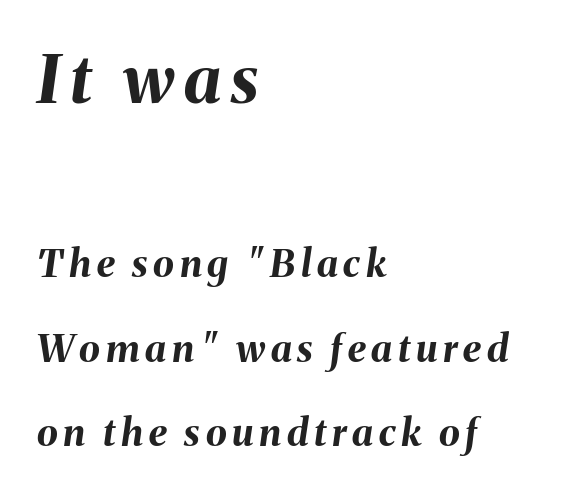
The image shows 67 px bold type, italic (leaning right); set left-aligned, loose line spacing (2.22x), not underlined; the first (top) block is 1.76x larger; medium stroke contrast and a medium x-height.
